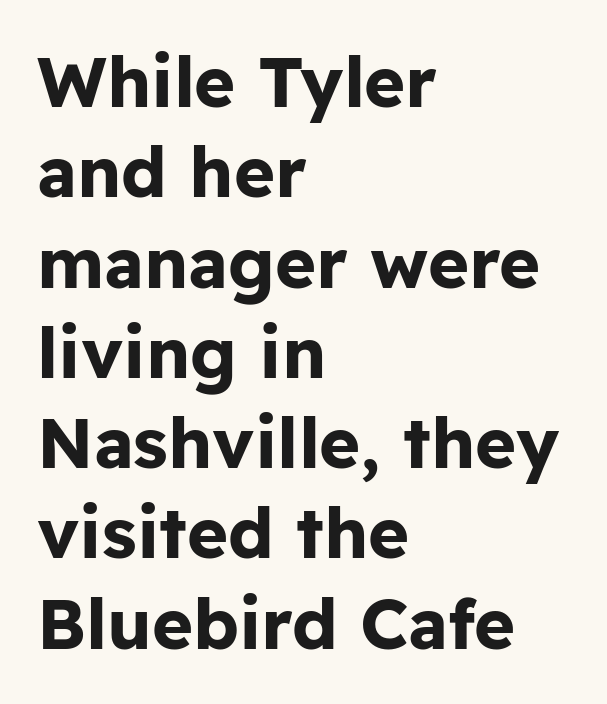
The vertical gap from one line to the next is medium. Short and long lines alike share a common starting point at left. Is this a sans? Yes — the strokes have no serifs. Upright lettering throughout. Descender tails drop into unmarked territory.
